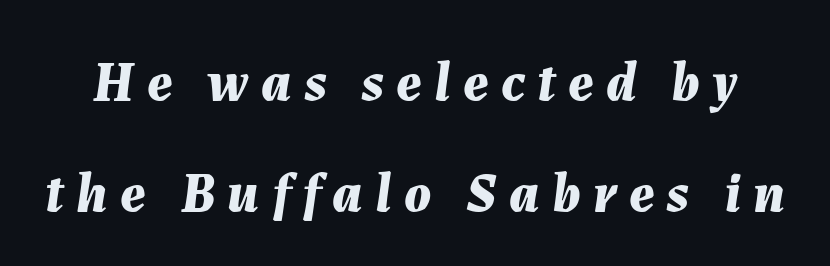
The image shows 56 px bold type, italic (leaning right); set loose line spacing (1.99x), unusually wide letter spacing (+0.22 em), not underlined; medium stroke contrast and a medium x-height.
